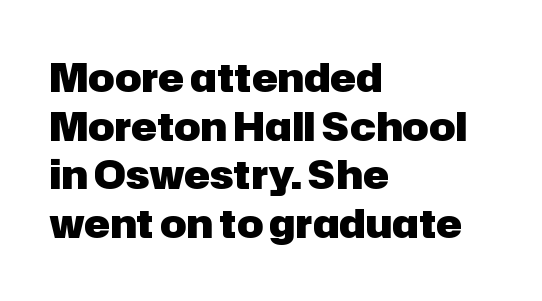
The image shows 39 px heavy sans-serif type, upright; set left-aligned, normal line spacing (1.25x), normal letter spacing, not underlined; low stroke contrast and a medium x-height.
